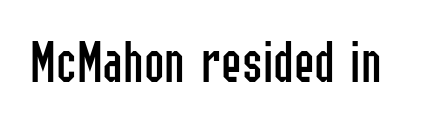
Are there feet on the stems? There aren't — it's a sans. The area under the type is left untouched. The specimen reads as upright at a glance. The letters advance in unequal steps, a hallmark of proportional type.
